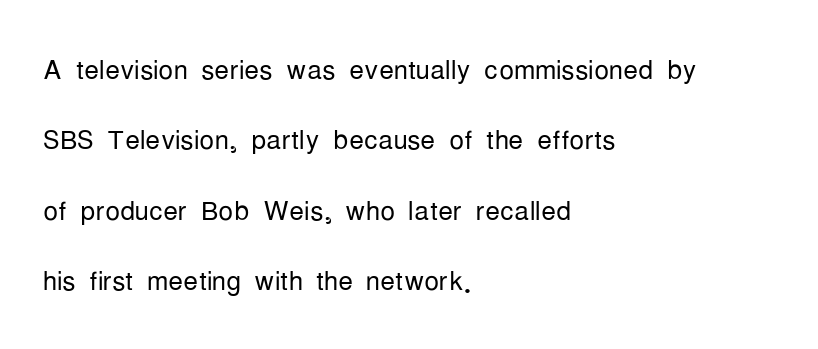
These lines are rendered in a variable-pitch font. Type without underlining. Each letter's strokes conclude bluntly, with no projecting serifs. Heft: none added — not bold.
